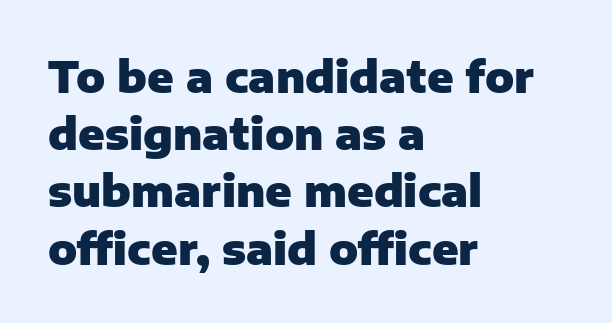
Q: Is the text bold? A: Yes.
Q: Is the text italic (slanted)? A: No, it is upright.
Q: Is the typeface a serif or a sans-serif typeface? A: Sans-serif.
Q: Is the text underlined? A: No.
Q: How is the paragraph aligned? A: Left-aligned.
Q: Is the spacing between letters normal or unusually wide? A: Normal.
Q: Is the spacing between lines tight, normal or loose? A: Normal.
Q: Width (condensed, normal, or wide)? A: Normal.
Q: Stroke contrast? A: Low.
Q: x-height? A: Medium.
Q: Monospaced? A: No.
